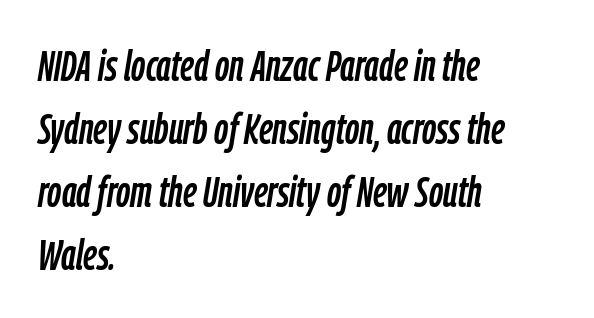
The image shows 44 px condensed type, italic (leaning right); set left-aligned, normal line spacing (1.43x), normal letter spacing, not underlined; low stroke contrast and a medium x-height.
